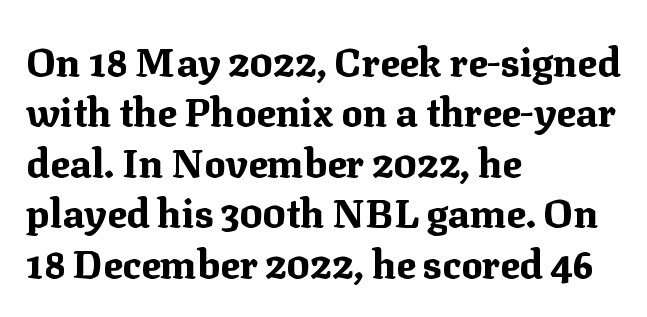
{"serif": "yes", "italic": "no", "bold": "yes", "weight": "bold", "width": "normal", "stroke_contrast": "medium", "x_height": "medium", "monospaced": "no", "underline": "no", "align": "left", "line_spacing": "normal", "line_spacing_ratio": 1.26, "letter_spacing": "normal", "letter_spacing_em": 0.0, "glyph_px": 40}
